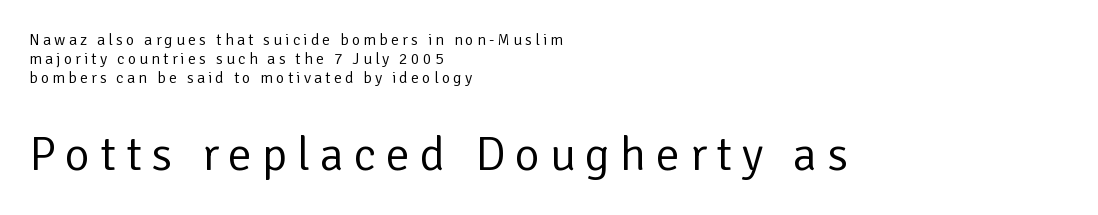
Is the block centered? No — it sits flush against the left margin. The face used here appears at its bigger size in the lower chunk. Italic: no, the glyphs are upright roman. Someone cranked the tracking dial way up on this one. Think of a printed novel: that variable character pitch is what you see here. A light-to-regular cut is what we see here.
